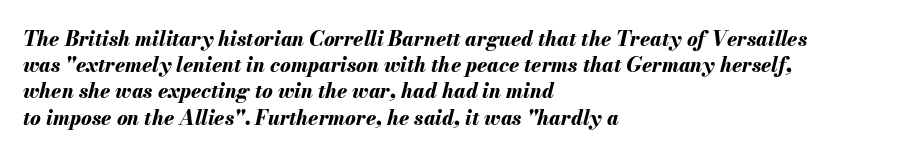
The image shows 20 px bold type, italic (leaning right); set left-aligned, normal line spacing (1.31x), normal letter spacing, not underlined.
